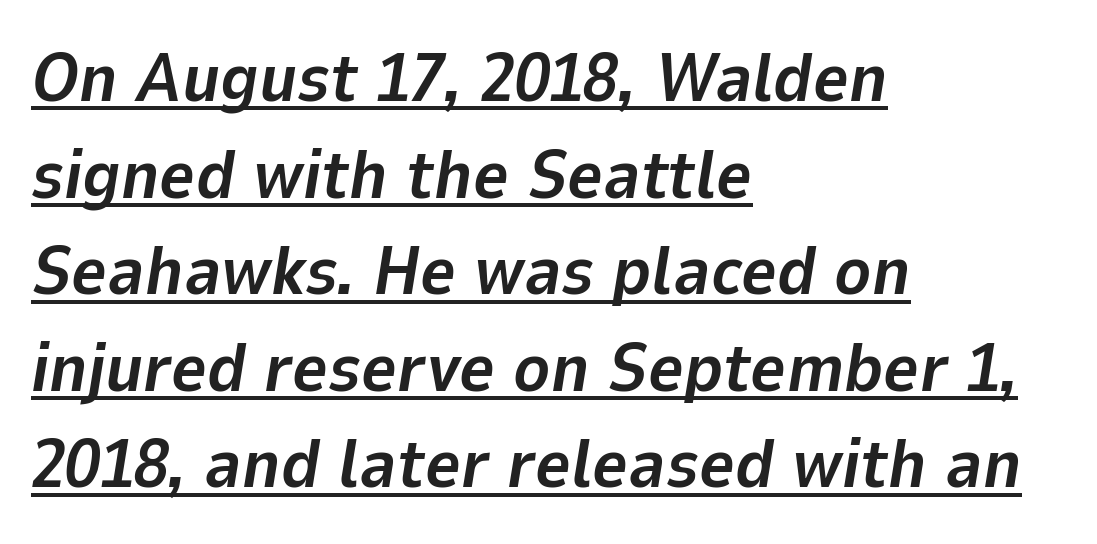
The vertical gap from one line to the next is medium. The rendering uses natural spacing where letterforms have individual widths. The paragraph has a hard left edge and a soft right edge. Does a line run under the words? Yes, clearly. An italicized treatment has been applied to the whole sample. The letterforms sit shoulder to shoulder at normal distance.
